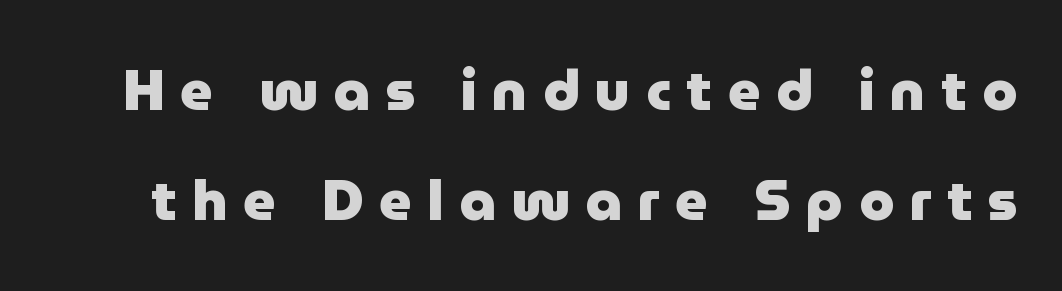
Inter-character spacing is expanded well beyond the font's built-in metrics. These lines are rendered in a variable-pitch font. It's the straight-up-and-down kind of type. Check the space under the baseline: it is left empty.
